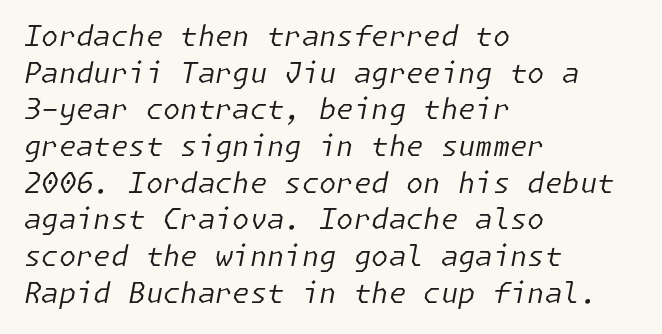
The image shows 28 px regular-weight type, italic (leaning right); set left-aligned, normal line spacing (1.31x), normal letter spacing, not underlined; low stroke contrast and a medium x-height.
